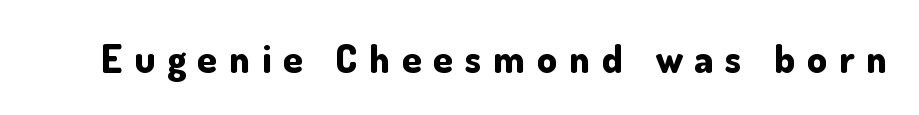
{"serif": "no", "italic": "no", "bold": "yes", "weight": "bold", "width": "normal", "stroke_contrast": "low", "x_height": "small", "monospaced": "no", "underline": "no", "letter_spacing": "wide", "letter_spacing_em": 0.31, "glyph_px": 39}
